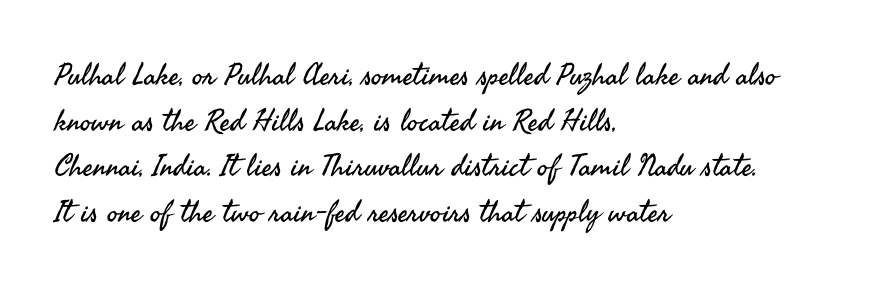
Q: Is the text bold? A: No.
Q: Is the text italic (slanted)? A: Yes.
Q: Is the typeface a serif or a sans-serif typeface? A: Sans-serif.
Q: Is the text underlined? A: No.
Q: How is the paragraph aligned? A: Left-aligned.
Q: Is the spacing between letters normal or unusually wide? A: Normal.
Q: Is the spacing between lines tight, normal or loose? A: Normal.
Q: Width (condensed, normal, or wide)? A: Normal.
Q: Stroke contrast? A: Medium.
Q: x-height? A: Small.
Q: Monospaced? A: No.
